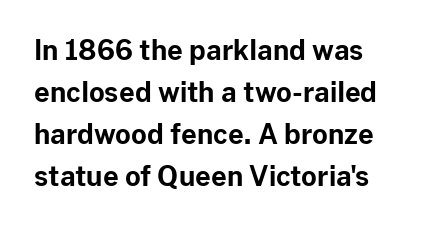
{"italic": "no", "bold": "yes", "underline": "no", "align": "left", "line_spacing": "normal", "line_spacing_ratio": 1.55, "letter_spacing": "normal", "letter_spacing_em": 0.0, "glyph_px": 27}
